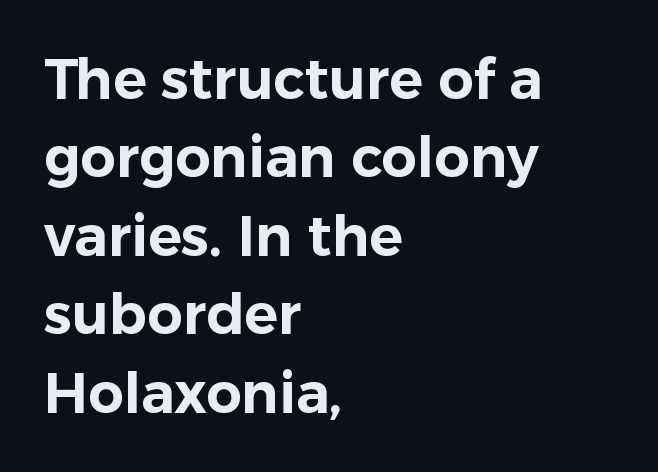
{"serif": "no", "italic": "no", "width": "normal", "stroke_contrast": "low", "x_height": "medium", "monospaced": "no", "underline": "no", "align": "left", "line_spacing": "normal", "line_spacing_ratio": 1.4, "letter_spacing": "normal", "letter_spacing_em": 0.0, "glyph_px": 56}
